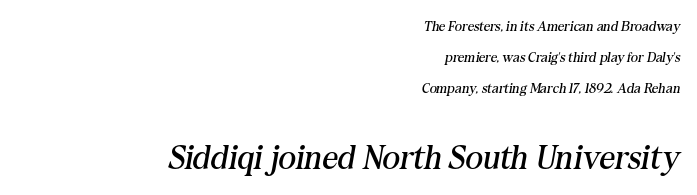
Q: Is the text bold? A: No.
Q: Is the text italic (slanted)? A: Yes, it leans right by about 10 degrees.
Q: Is the typeface a serif or a sans-serif typeface? A: Serif.
Q: Is the text underlined? A: No.
Q: How is the paragraph aligned? A: Right-aligned.
Q: Is the spacing between letters normal or unusually wide? A: Normal.
Q: Is the spacing between lines tight, normal or loose? A: Loose.
Q: Which block of text is set in a larger size, the first (top) or the second (bottom)? A: The second (bottom) one.
Q: Width (condensed, normal, or wide)? A: Normal.
Q: Stroke contrast? A: Medium.
Q: x-height? A: Medium.
Q: Monospaced? A: No.
